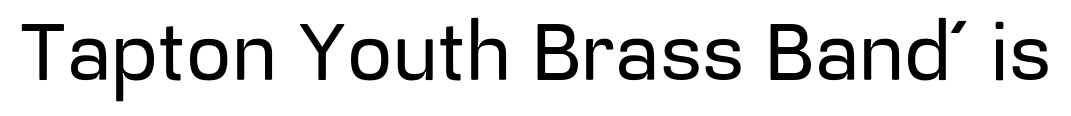
{"serif": "no", "italic": "no", "width": "normal", "stroke_contrast": "low", "x_height": "medium", "monospaced": "no", "underline": "no", "letter_spacing": "normal", "letter_spacing_em": 0.0, "glyph_px": 80}
